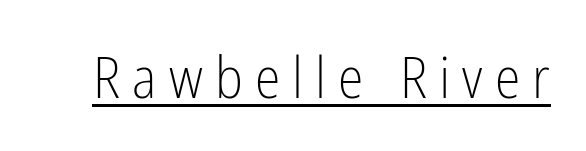
Q: Is the text bold? A: No.
Q: Is the text italic (slanted)? A: No, it is upright.
Q: Is the typeface a serif or a sans-serif typeface? A: Sans-serif.
Q: Is the text underlined? A: Yes.
Q: Is the spacing between letters normal or unusually wide? A: Unusually wide.
Q: Width (condensed, normal, or wide)? A: Condensed.
Q: Stroke contrast? A: Low.
Q: x-height? A: Medium.
Q: Monospaced? A: No.
